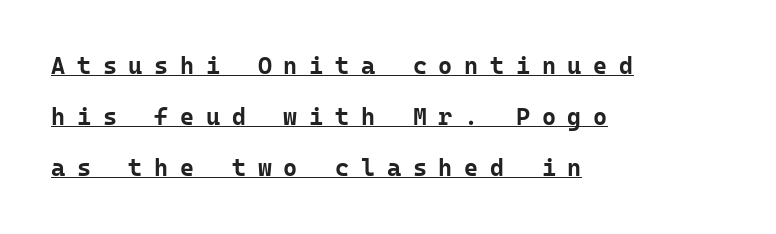
{"italic": "no", "bold": "yes", "underline": "yes", "align": "left", "line_spacing": "loose", "line_spacing_ratio": 2.13, "letter_spacing": "wide", "letter_spacing_em": 0.49, "glyph_px": 24}
